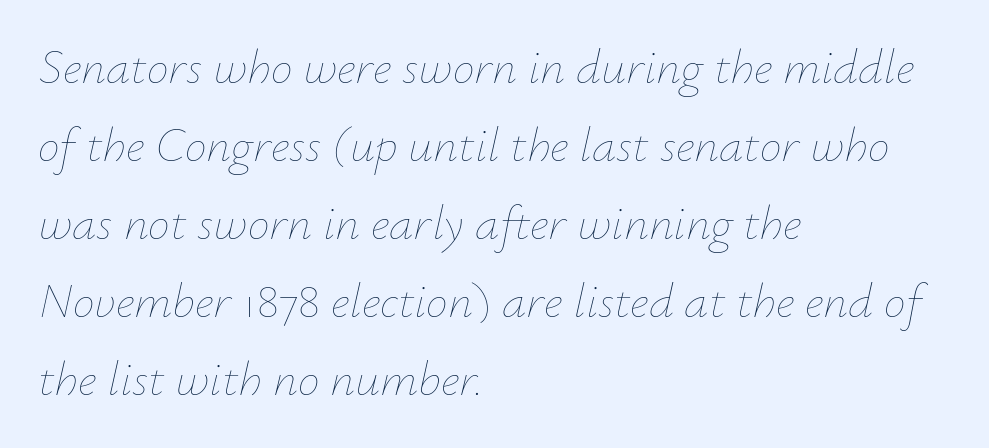
{"italic": "yes", "lean": "right", "slant_degrees": 12, "bold": "no", "weight": "thin", "width": "normal", "stroke_contrast": "low", "x_height": "small", "monospaced": "no", "underline": "no", "align": "left", "line_spacing": "normal", "line_spacing_ratio": 1.59, "letter_spacing": "normal", "letter_spacing_em": 0.0, "glyph_px": 49}
